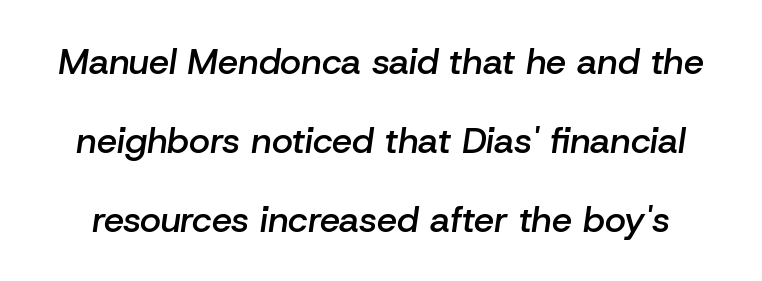
The image shows 36 px semibold type, italic (leaning right); set loose line spacing (2.19x), normal letter spacing, not underlined; low stroke contrast and a medium x-height.
